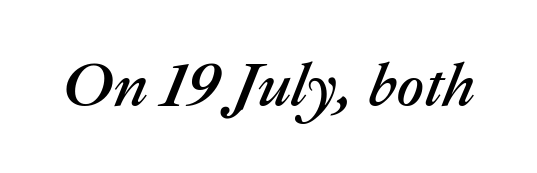
The image shows 61 px text type, italic (leaning right); set normal letter spacing, not underlined; medium stroke contrast and a medium x-height.
